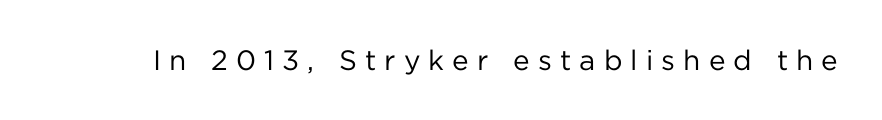
The image shows 28 px regular-weight sans-serif type, upright; set unusually wide letter spacing (+0.29 em), not underlined; low stroke contrast and a medium x-height.
